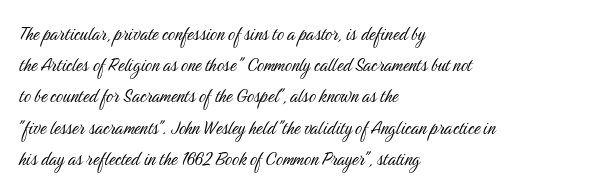
The image shows 22 px text type; set left-aligned, normal line spacing (1.42x), normal letter spacing, not underlined.
